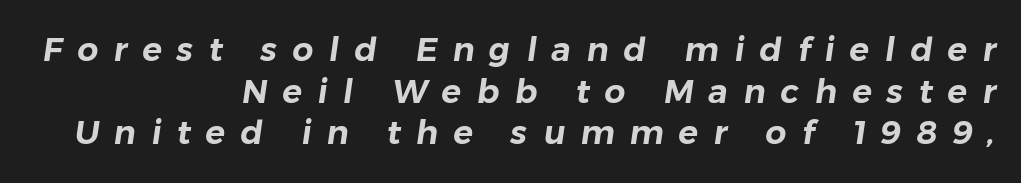
The image shows 33 px sans-serif type; set right-aligned, normal line spacing (1.26x), unusually wide letter spacing (+0.46 em), not underlined; low stroke contrast and a medium x-height.
